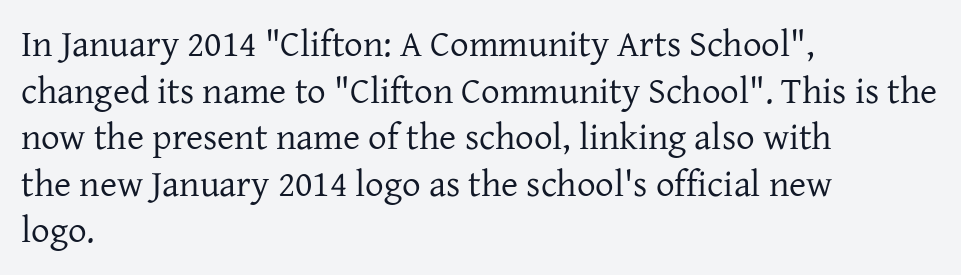
The image shows 37 px regular-weight serif type, upright; set left-aligned, normal line spacing (1.26x), normal letter spacing, not underlined; low stroke contrast and a medium x-height.
